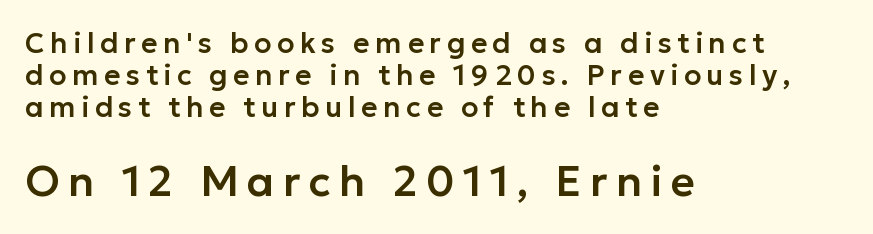
Regarding leading, the lines here are crowded together. This sample is left-justified, so line endings fall wherever the words run out. If you drew a line through each stem, it would be perfectly vertical. A typesetter would call this proportional, since set widths differ per character.
